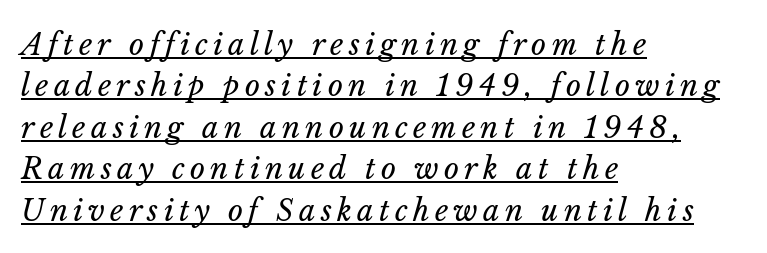
The image shows 29 px regular-weight type, italic (leaning right); set left-aligned, normal line spacing (1.43x), underlined; low stroke contrast and a medium x-height.
